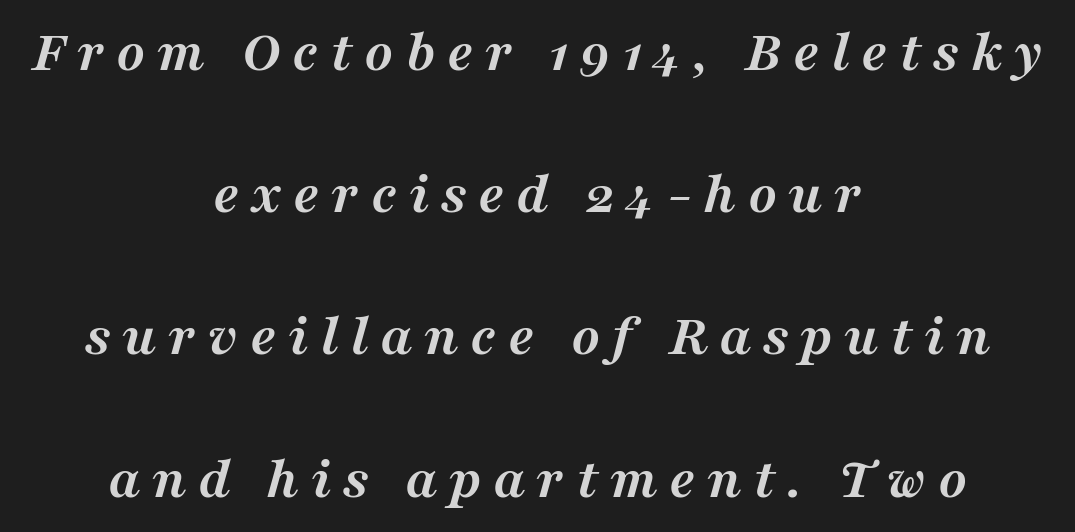
Q: Is the text bold? A: Yes.
Q: Is the text italic (slanted)? A: Yes, it leans right by about 16 degrees.
Q: Is the typeface a serif or a sans-serif typeface? A: Serif.
Q: Is the text underlined? A: No.
Q: How is the paragraph aligned? A: Centered.
Q: Is the spacing between lines tight, normal or loose? A: Loose.
Q: Width (condensed, normal, or wide)? A: Normal.
Q: Stroke contrast? A: Medium.
Q: x-height? A: Medium.
Q: Monospaced? A: No.
